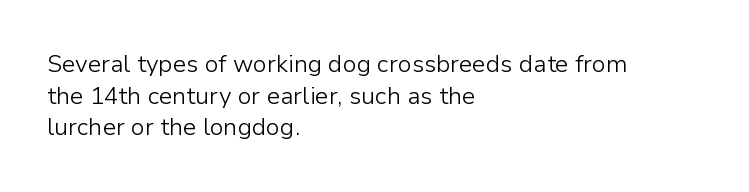
Q: Is the text bold? A: No.
Q: Is the text italic (slanted)? A: No, it is upright.
Q: Is the text underlined? A: No.
Q: How is the paragraph aligned? A: Left-aligned.
Q: Is the spacing between letters normal or unusually wide? A: Normal.
Q: Is the spacing between lines tight, normal or loose? A: Normal.
